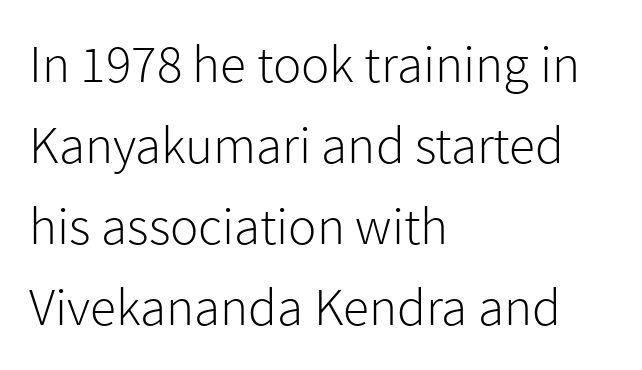
The image shows 53 px light sans-serif type, upright; set left-aligned, normal line spacing (1.53x), normal letter spacing, not underlined; a medium x-height.
